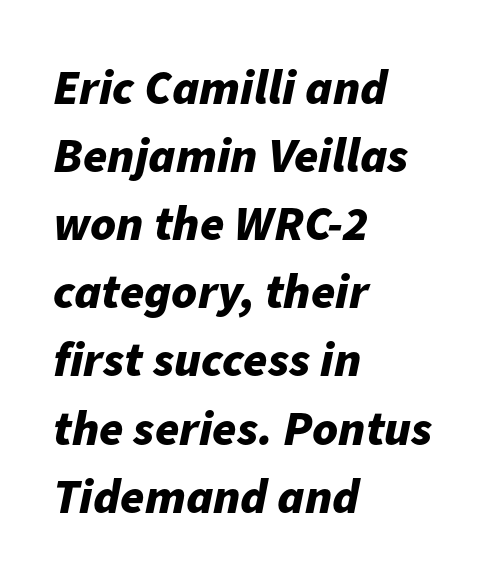
{"italic": "yes", "lean": "right", "slant_degrees": 11, "bold": "yes", "weight": "bold", "width": "normal", "stroke_contrast": "low", "x_height": "medium", "monospaced": "no", "underline": "no", "align": "left", "line_spacing": "normal", "line_spacing_ratio": 1.39, "letter_spacing": "normal", "letter_spacing_em": 0.0, "glyph_px": 49}
